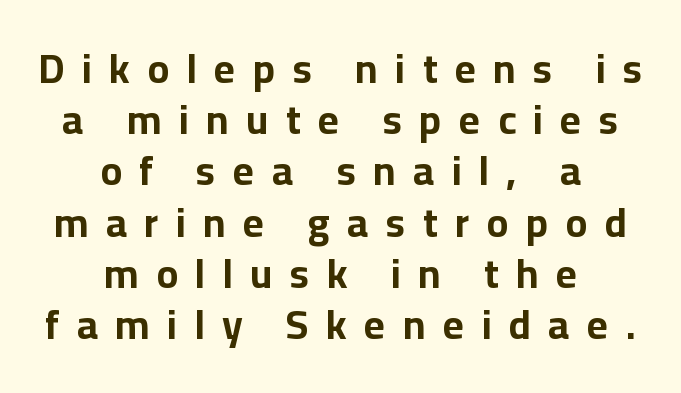
Q: Is the text bold? A: Yes.
Q: Is the text italic (slanted)? A: No, it is upright.
Q: Is the typeface a serif or a sans-serif typeface? A: Sans-serif.
Q: Is the text underlined? A: No.
Q: How is the paragraph aligned? A: Centered.
Q: Is the spacing between letters normal or unusually wide? A: Unusually wide.
Q: Is the spacing between lines tight, normal or loose? A: Normal.
Q: Width (condensed, normal, or wide)? A: Normal.
Q: Stroke contrast? A: Low.
Q: x-height? A: Medium.
Q: Monospaced? A: No.
